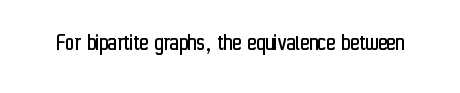
Only glyphs here, with clear space below each row. Notice how the stems are strictly vertical — no italics here. Between one letter and the next there's only the usual sliver of space. Is this a heavy cut? Hardly; it is regular or lighter.
